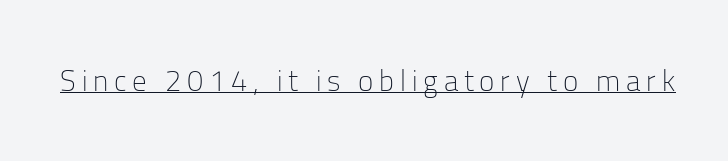
The image shows 29 px light sans-serif type, upright; set unusually wide letter spacing (+0.2 em), underlined; low stroke contrast and a medium x-height.
